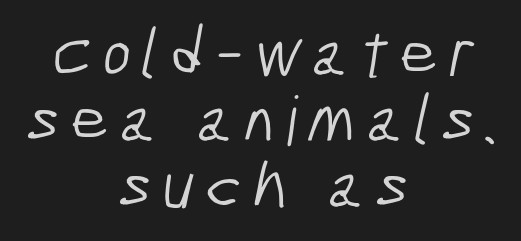
The image shows 68 px light, condensed sans-serif type; set centered, tight line spacing (0.97x), not underlined; low stroke contrast and a medium x-height.
